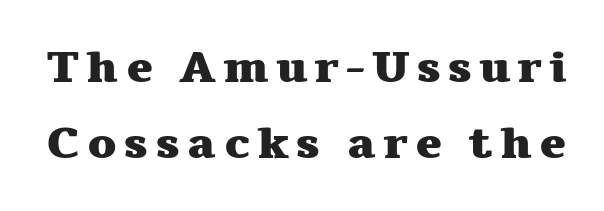
{"serif": "yes", "italic": "no", "bold": "yes", "weight": "heavy", "width": "wide", "stroke_contrast": "medium", "x_height": "medium", "monospaced": "no", "underline": "no", "line_spacing": "normal", "line_spacing_ratio": 1.68, "glyph_px": 45}
